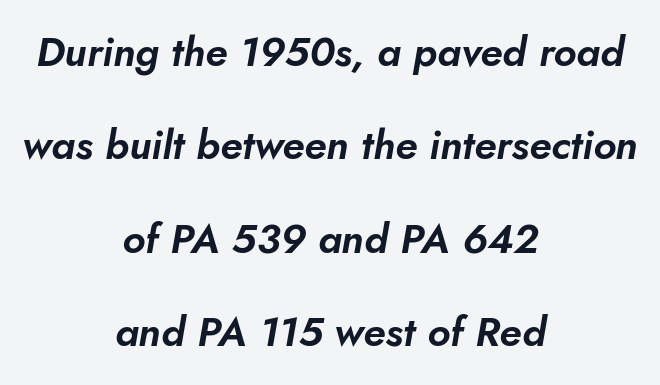
{"italic": "yes", "lean": "right", "slant_degrees": 10, "width": "normal", "stroke_contrast": "low", "x_height": "small", "monospaced": "no", "underline": "no", "align": "center", "line_spacing": "loose", "line_spacing_ratio": 2.28, "letter_spacing": "normal", "letter_spacing_em": 0.0, "glyph_px": 41}
